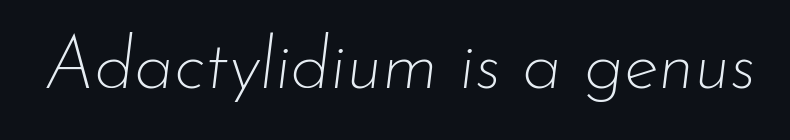
{"italic": "yes", "lean": "right", "slant_degrees": 7, "bold": "no", "weight": "thin", "width": "normal", "stroke_contrast": "low", "x_height": "small", "monospaced": "no", "underline": "no", "letter_spacing": "normal", "letter_spacing_em": 0.0, "glyph_px": 72}
